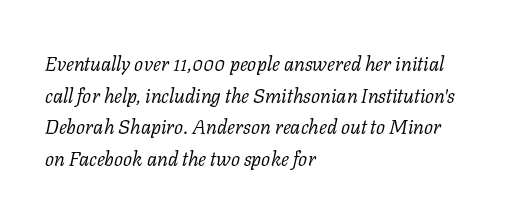
{"italic": "yes", "lean": "right", "slant_degrees": 11, "bold": "no", "underline": "no", "align": "left", "line_spacing": "normal", "line_spacing_ratio": 1.58, "letter_spacing": "normal", "letter_spacing_em": 0.0, "glyph_px": 20}
